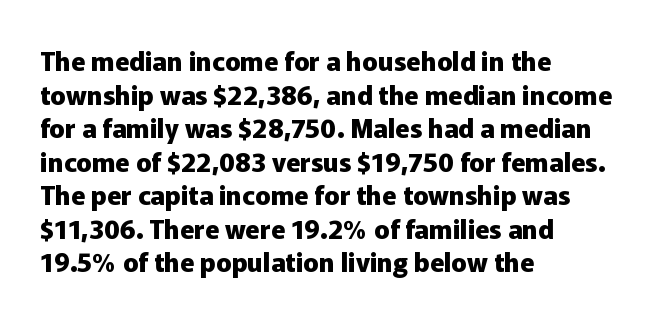
Regarding leading, the lines here are spaced in the standard way. Nothing unusual about the tracking: characters are spaced as the font intends. Clear beneath every line of the passage. The compositor pushed each line to the left boundary. Ascenders rise straight up at ninety degrees. The font is running at its bold setting.
